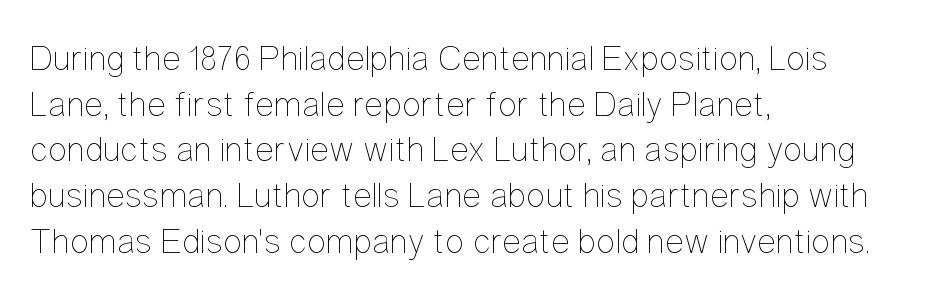
The image shows 36 px thin, condensed type, upright; set left-aligned, normal line spacing (1.27x), normal letter spacing, not underlined; low stroke contrast and a medium x-height.
